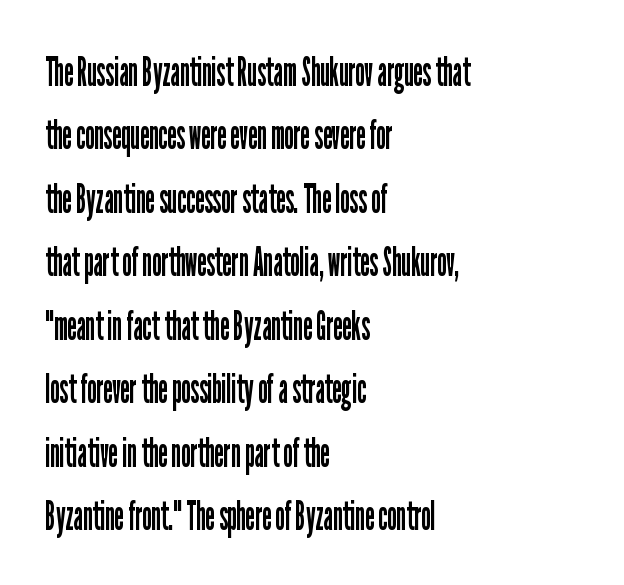
One glance says typical: line gaps are just what's usual. The horizontal fit of the characters is conventional and even. A light-to-regular cut is what we see here. Each line starts at the same left margin while the right side varies. The space beneath each line is pristine and unruled.
